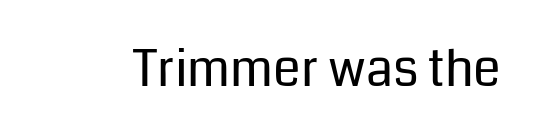
{"serif": "no", "italic": "no", "bold": "no", "weight": "regular", "width": "normal", "stroke_contrast": "low", "x_height": "medium", "monospaced": "no", "underline": "no", "letter_spacing": "normal", "letter_spacing_em": 0.0, "glyph_px": 50}
